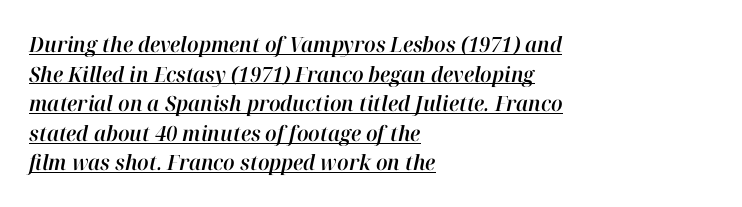
Q: Is the text italic (slanted)? A: Yes, it leans right by about 12 degrees.
Q: Is the text underlined? A: Yes.
Q: How is the paragraph aligned? A: Left-aligned.
Q: Is the spacing between letters normal or unusually wide? A: Normal.
Q: Is the spacing between lines tight, normal or loose? A: Normal.
